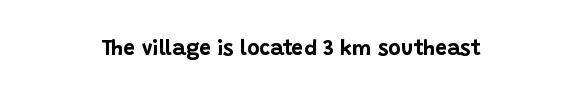
{"italic": "no", "bold": "yes", "underline": "no", "letter_spacing": "normal", "letter_spacing_em": 0.0, "glyph_px": 21}
